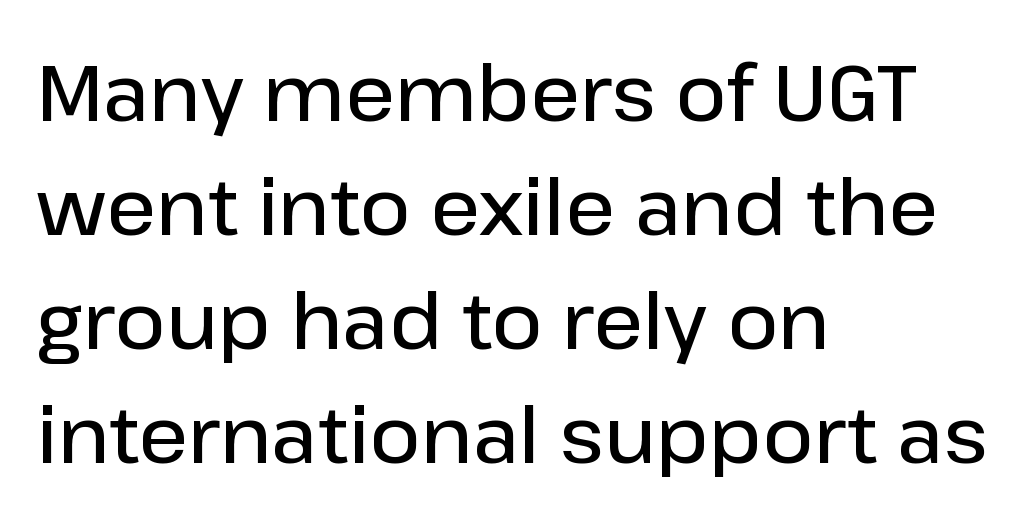
{"serif": "no", "italic": "no", "bold": "semi", "weight": "semibold", "width": "normal", "stroke_contrast": "low", "x_height": "medium", "monospaced": "no", "underline": "no", "align": "left", "line_spacing": "normal", "line_spacing_ratio": 1.46, "letter_spacing": "normal", "letter_spacing_em": 0.0, "glyph_px": 78}
